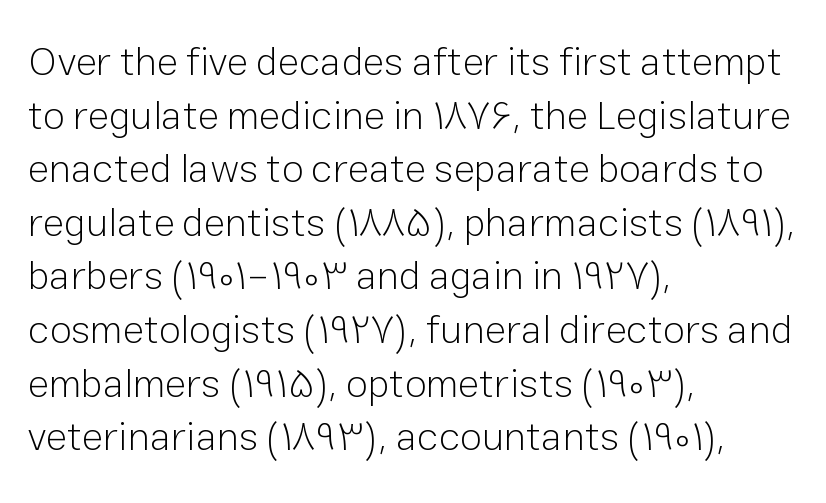
The image shows 40 px light sans-serif type, upright; set left-aligned, normal line spacing (1.34x), normal letter spacing, not underlined; low stroke contrast and a medium x-height.
